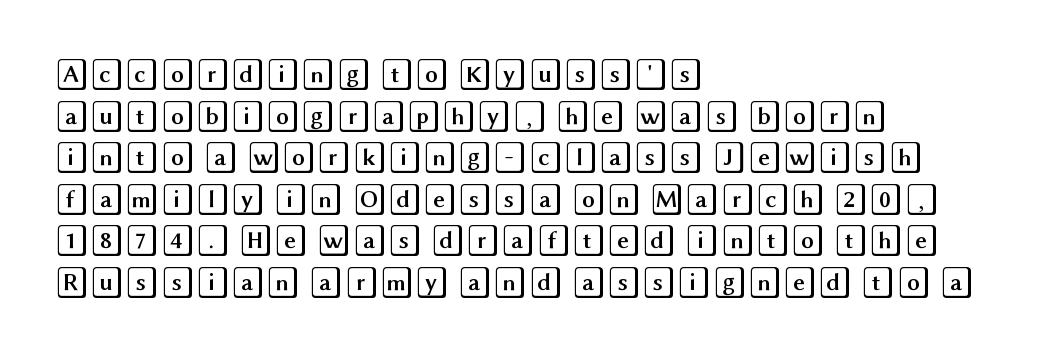
{"italic": "no", "width": "wide", "x_height": "large", "underline": "no", "align": "left", "line_spacing": "normal", "line_spacing_ratio": 1.3, "letter_spacing": "normal", "letter_spacing_em": 0.0, "glyph_px": 32}
